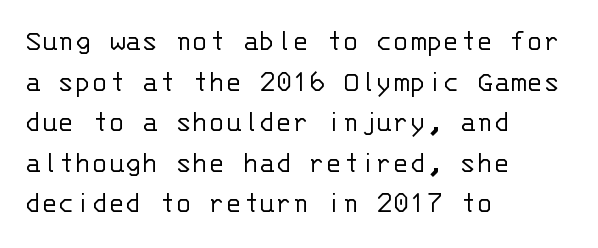
Q: Is the text bold? A: No.
Q: Is the text italic (slanted)? A: No, it is upright.
Q: Is the typeface a serif or a sans-serif typeface? A: Sans-serif.
Q: Is the text underlined? A: No.
Q: How is the paragraph aligned? A: Left-aligned.
Q: Is the spacing between letters normal or unusually wide? A: Normal.
Q: Is the spacing between lines tight, normal or loose? A: Normal.
Q: Width (condensed, normal, or wide)? A: Normal.
Q: Stroke contrast? A: Low.
Q: x-height? A: Large.
Q: Monospaced? A: Yes.
